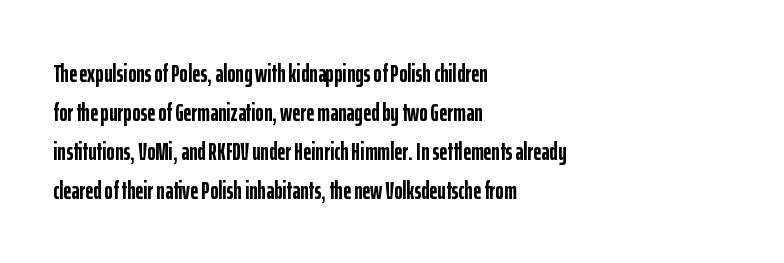
Vertical strokes here are truly vertical. In terms of letterspacing, this is plain default setting. This block has exactly the height ordinary leading produces. Pretty heavy lettering here — definitely bold.
